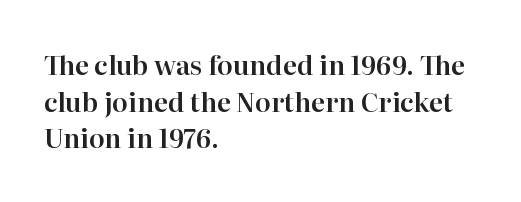
{"italic": "no", "underline": "no", "align": "left", "line_spacing": "normal", "line_spacing_ratio": 1.41, "letter_spacing": "normal", "letter_spacing_em": 0.0, "glyph_px": 26}
